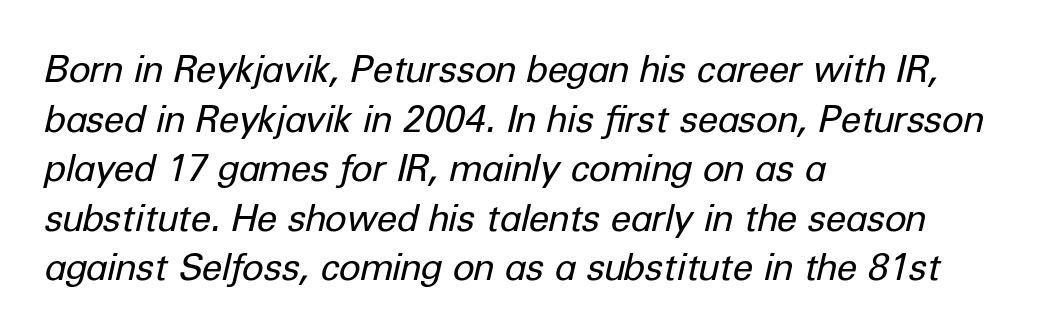
The image shows 37 px regular-weight type, italic (leaning right); set left-aligned, normal line spacing (1.34x), normal letter spacing, not underlined; low stroke contrast and a medium x-height.
